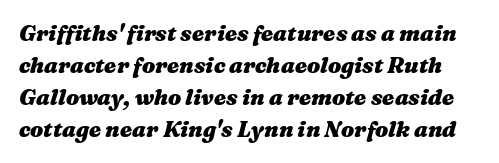
The image shows 22 px bold type, italic (leaning right); set normal line spacing (1.46x), normal letter spacing, not underlined.
